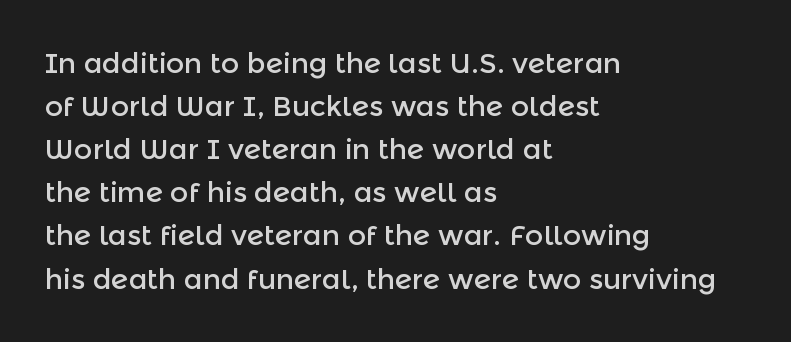
Q: Is the text italic (slanted)? A: No, it is upright.
Q: Is the typeface a serif or a sans-serif typeface? A: Sans-serif.
Q: Is the text underlined? A: No.
Q: How is the paragraph aligned? A: Left-aligned.
Q: Is the spacing between letters normal or unusually wide? A: Normal.
Q: Is the spacing between lines tight, normal or loose? A: Normal.
Q: Width (condensed, normal, or wide)? A: Normal.
Q: x-height? A: Medium.
Q: Monospaced? A: No.
